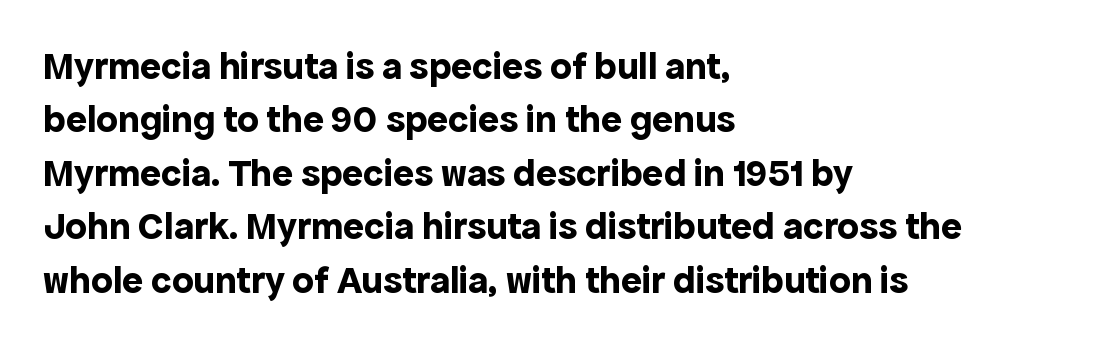
Q: Is the text bold? A: Yes.
Q: Is the text italic (slanted)? A: No, it is upright.
Q: Is the typeface a serif or a sans-serif typeface? A: Sans-serif.
Q: Is the text underlined? A: No.
Q: How is the paragraph aligned? A: Left-aligned.
Q: Is the spacing between letters normal or unusually wide? A: Normal.
Q: Is the spacing between lines tight, normal or loose? A: Normal.
Q: Width (condensed, normal, or wide)? A: Normal.
Q: x-height? A: Medium.
Q: Monospaced? A: No.
